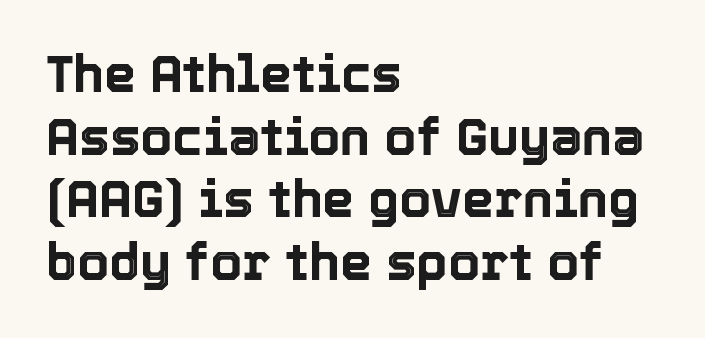
Q: Is the text italic (slanted)? A: No, it is upright.
Q: Is the text underlined? A: No.
Q: How is the paragraph aligned? A: Left-aligned.
Q: Is the spacing between letters normal or unusually wide? A: Normal.
Q: Width (condensed, normal, or wide)? A: Normal.
Q: x-height? A: Medium.
Q: Monospaced? A: No.
